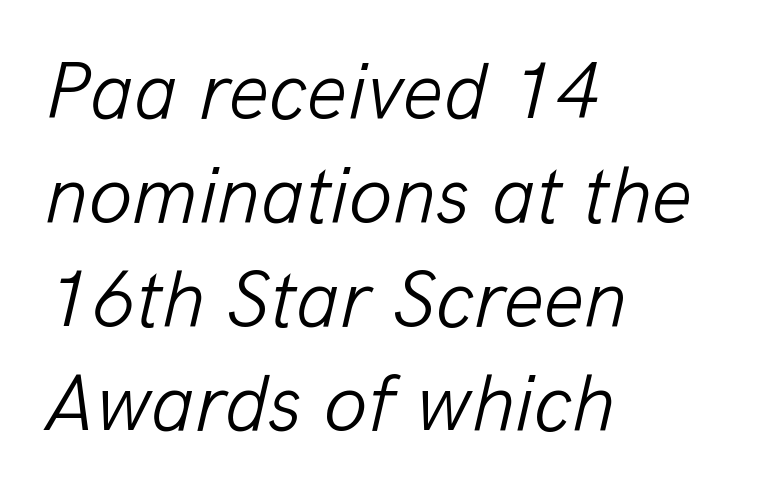
Q: Is the text bold? A: No.
Q: Is the text italic (slanted)? A: Yes, it leans right by about 13 degrees.
Q: Is the text underlined? A: No.
Q: How is the paragraph aligned? A: Left-aligned.
Q: Is the spacing between letters normal or unusually wide? A: Normal.
Q: Is the spacing between lines tight, normal or loose? A: Normal.
Q: Width (condensed, normal, or wide)? A: Normal.
Q: Stroke contrast? A: Low.
Q: x-height? A: Medium.
Q: Monospaced? A: No.
